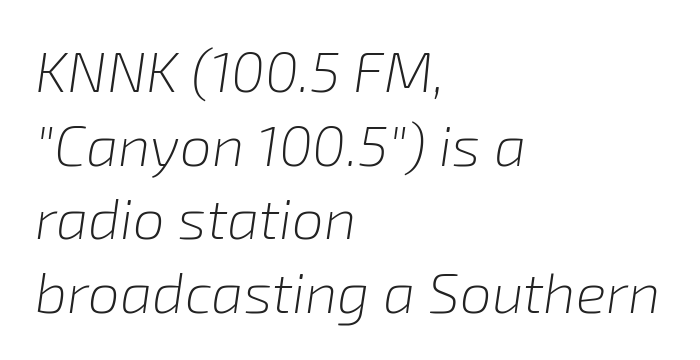
Q: Is the text bold? A: No.
Q: Is the text italic (slanted)? A: Yes, it leans right by about 8 degrees.
Q: Is the text underlined? A: No.
Q: How is the paragraph aligned? A: Left-aligned.
Q: Is the spacing between letters normal or unusually wide? A: Normal.
Q: Is the spacing between lines tight, normal or loose? A: Normal.
Q: Width (condensed, normal, or wide)? A: Normal.
Q: Stroke contrast? A: Low.
Q: x-height? A: Medium.
Q: Monospaced? A: No.
